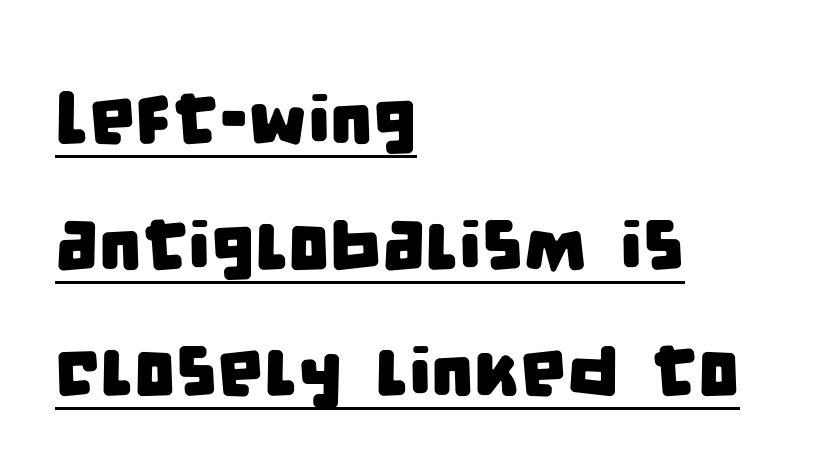
This is sans-serif lettering, the kind often seen on screens and signage. Casual observation: everything's shoved over to the left. Each word holds together tightly as a unit, with standard inter-letter gaps. The rendering uses natural spacing where letterforms have individual widths. The rendering uses a moderate line-height, typical for paragraphs. Notice how a bar underscores the lettering throughout.
